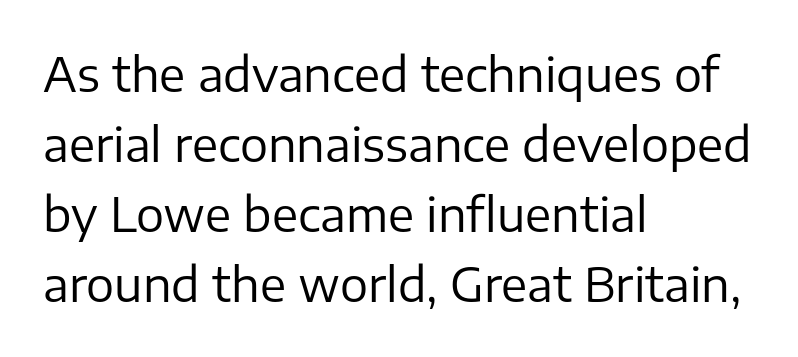
The image shows 47 px regular-weight sans-serif type, upright; set left-aligned, normal line spacing (1.49x), normal letter spacing, not underlined; low stroke contrast and a medium x-height.
